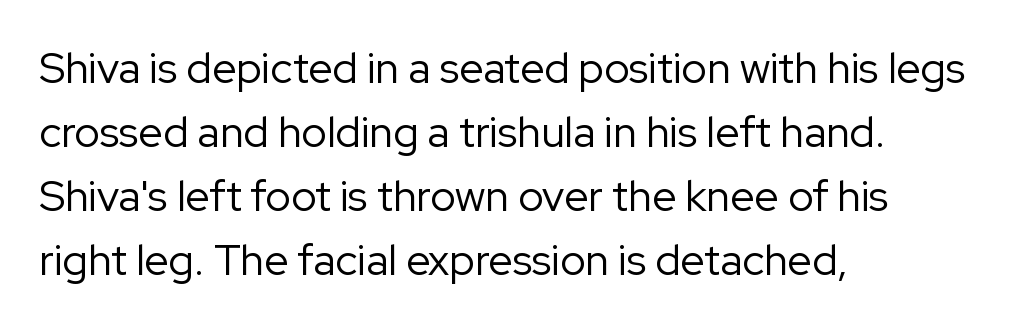
Q: Is the text bold? A: No.
Q: Is the text italic (slanted)? A: No, it is upright.
Q: Is the typeface a serif or a sans-serif typeface? A: Sans-serif.
Q: Is the text underlined? A: No.
Q: How is the paragraph aligned? A: Left-aligned.
Q: Is the spacing between letters normal or unusually wide? A: Normal.
Q: Is the spacing between lines tight, normal or loose? A: Normal.
Q: Width (condensed, normal, or wide)? A: Normal.
Q: Stroke contrast? A: Low.
Q: x-height? A: Medium.
Q: Monospaced? A: No.
